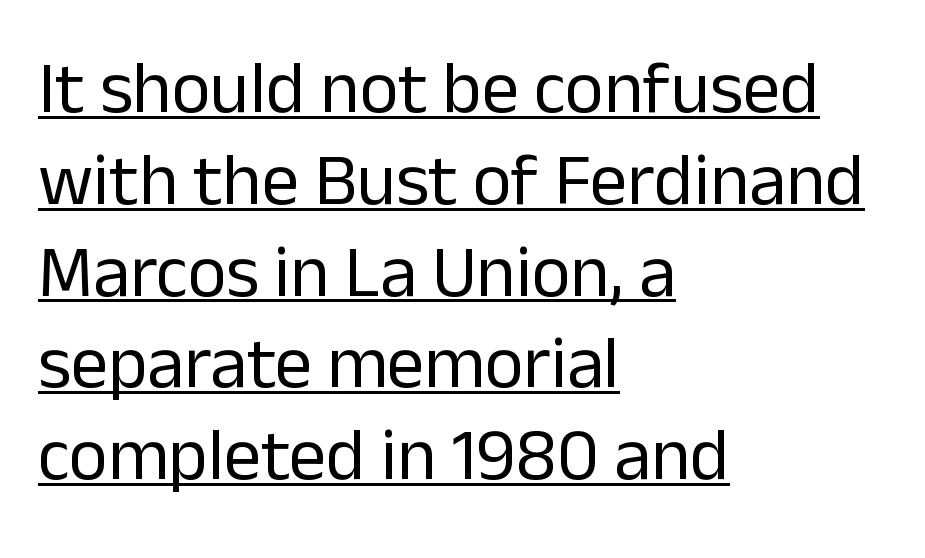
The image shows 74 px regular-weight sans-serif type, upright; set left-aligned, line spacing 1.24x, normal letter spacing, underlined; low stroke contrast and a medium x-height.
